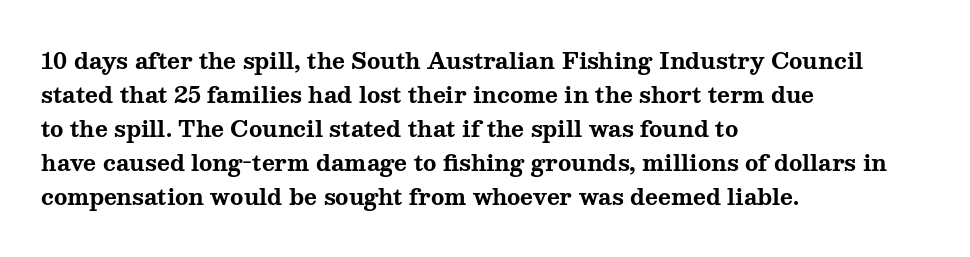
The image shows 22 px bold type, upright; set left-aligned, normal line spacing (1.55x), normal letter spacing, not underlined.
